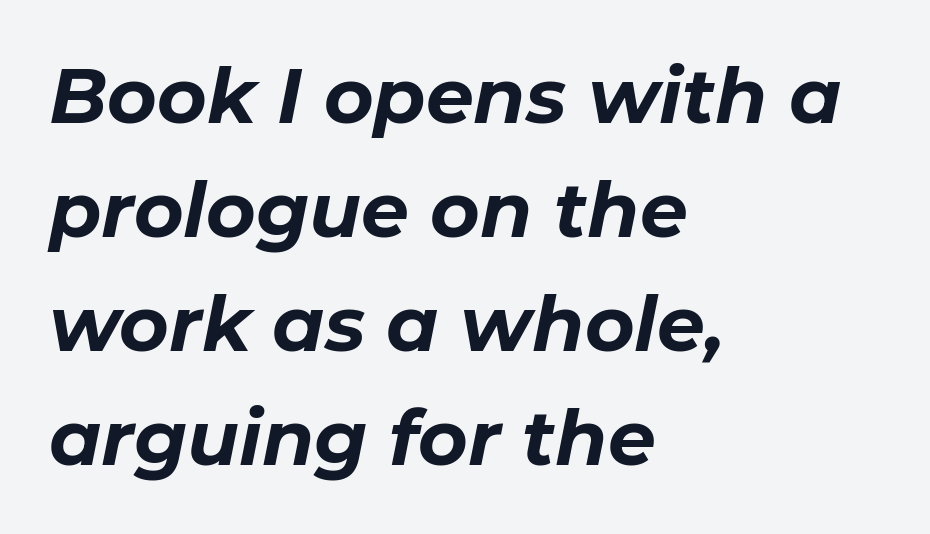
The image shows 76 px bold type, italic (leaning right); set left-aligned, normal line spacing (1.5x), normal letter spacing, not underlined; low stroke contrast and a medium x-height.
